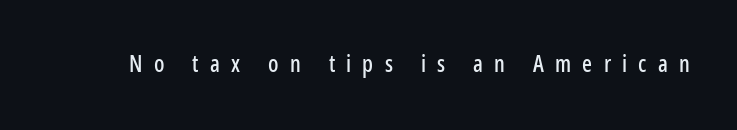
Q: Is the text italic (slanted)? A: No, it is upright.
Q: Is the text underlined? A: No.
Q: Is the spacing between letters normal or unusually wide? A: Unusually wide.
